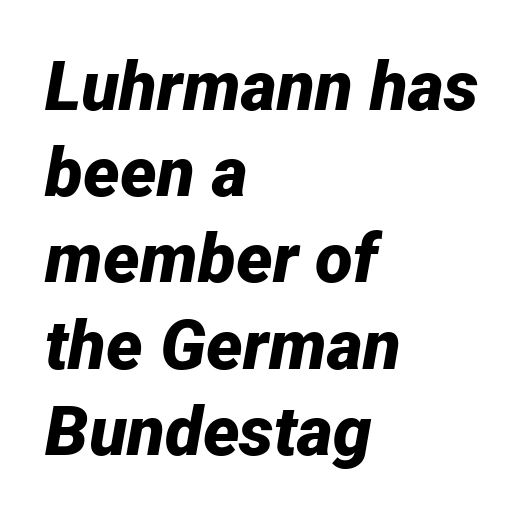
{"italic": "yes", "lean": "right", "slant_degrees": 12, "bold": "yes", "weight": "bold", "width": "normal", "stroke_contrast": "low", "x_height": "medium", "monospaced": "no", "underline": "no", "align": "left", "line_spacing": "normal", "line_spacing_ratio": 1.25, "letter_spacing": "normal", "letter_spacing_em": 0.0, "glyph_px": 69}
